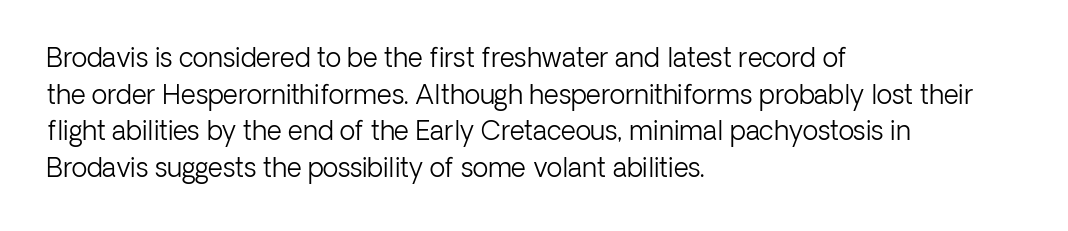
Q: Is the text bold? A: No.
Q: Is the text italic (slanted)? A: No, it is upright.
Q: Is the text underlined? A: No.
Q: How is the paragraph aligned? A: Left-aligned.
Q: Is the spacing between letters normal or unusually wide? A: Normal.
Q: Is the spacing between lines tight, normal or loose? A: Normal.
